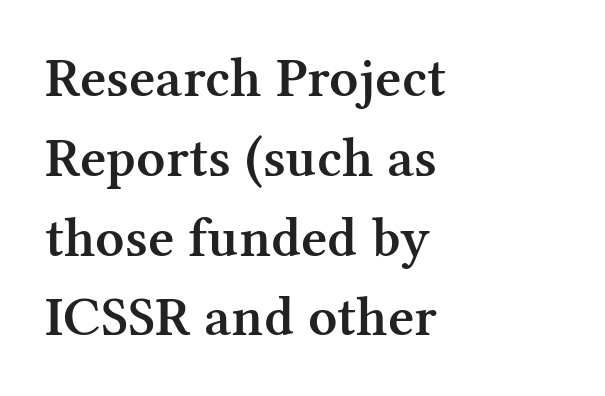
Q: Is the text bold? A: Semi-bold.
Q: Is the text italic (slanted)? A: No, it is upright.
Q: Is the typeface a serif or a sans-serif typeface? A: Serif.
Q: Is the text underlined? A: No.
Q: How is the paragraph aligned? A: Left-aligned.
Q: Is the spacing between letters normal or unusually wide? A: Normal.
Q: Is the spacing between lines tight, normal or loose? A: Normal.
Q: Width (condensed, normal, or wide)? A: Normal.
Q: Stroke contrast? A: Medium.
Q: x-height? A: Medium.
Q: Monospaced? A: No.
